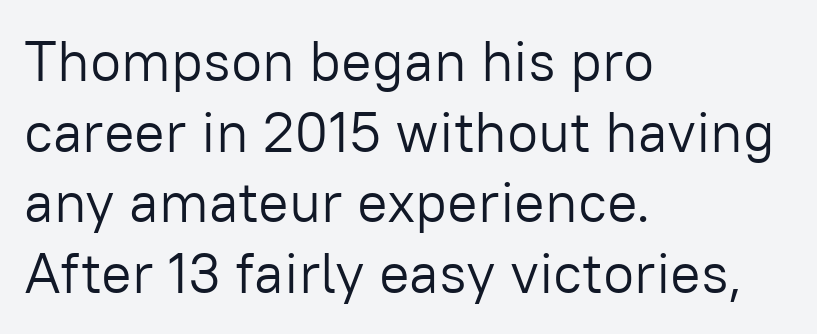
{"serif": "no", "italic": "no", "bold": "no", "weight": "light", "width": "normal", "stroke_contrast": "low", "x_height": "medium", "monospaced": "no", "underline": "no", "align": "left", "line_spacing_ratio": 1.24, "letter_spacing": "normal", "letter_spacing_em": 0.0, "glyph_px": 57}
